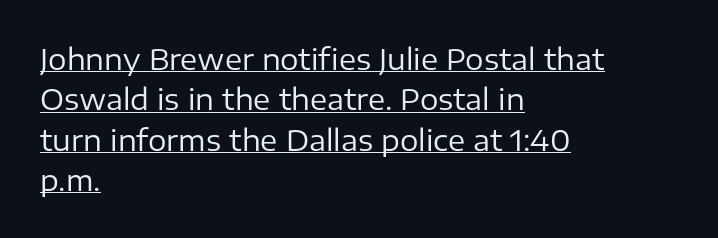
The image shows 29 px regular-weight sans-serif type, upright; set left-aligned, normal line spacing (1.39x), normal letter spacing, underlined; low stroke contrast and a medium x-height.
